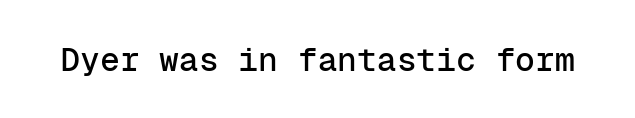
Q: Is the text italic (slanted)? A: No, it is upright.
Q: Is the typeface a serif or a sans-serif typeface? A: Sans-serif.
Q: Is the text underlined? A: No.
Q: Is the spacing between letters normal or unusually wide? A: Normal.
Q: Width (condensed, normal, or wide)? A: Normal.
Q: Stroke contrast? A: Low.
Q: x-height? A: Medium.
Q: Monospaced? A: Yes.
